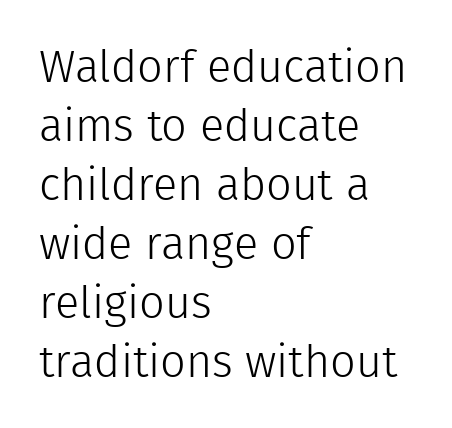
The image shows 45 px light sans-serif type, upright; set left-aligned, normal line spacing (1.31x), normal letter spacing, not underlined; low stroke contrast and a medium x-height.
